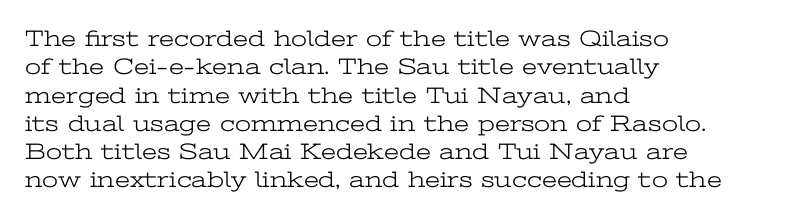
The image shows 23 px text type, upright; set left-aligned, line spacing 1.23x, normal letter spacing, not underlined.
